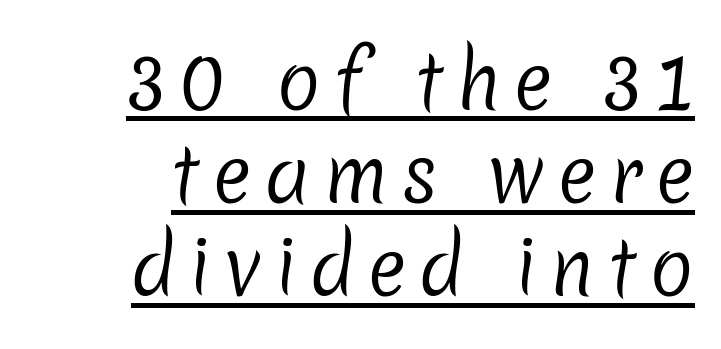
Q: Is the text bold? A: No.
Q: Is the typeface a serif or a sans-serif typeface? A: Sans-serif.
Q: Is the text underlined? A: Yes.
Q: How is the paragraph aligned? A: Right-aligned.
Q: Is the spacing between lines tight, normal or loose? A: Normal.
Q: Width (condensed, normal, or wide)? A: Normal.
Q: Stroke contrast? A: Low.
Q: x-height? A: Medium.
Q: Monospaced? A: No.
